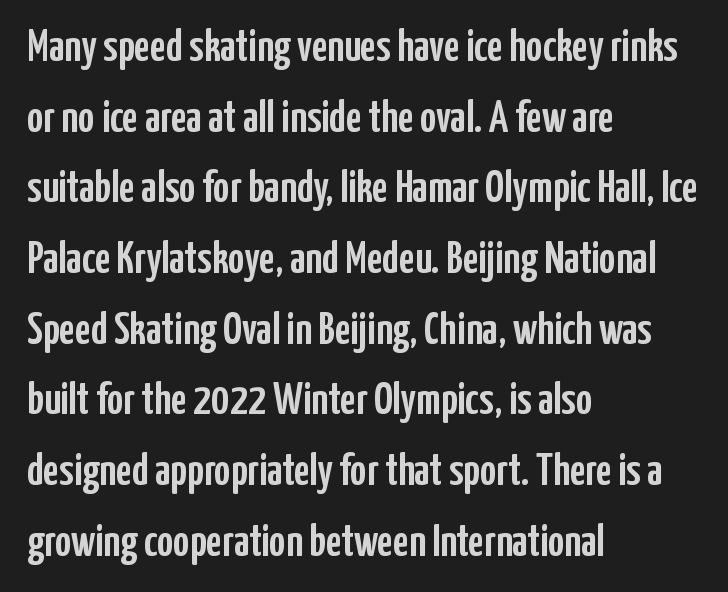
{"serif": "no", "italic": "no", "width": "condensed", "stroke_contrast": "low", "x_height": "medium", "monospaced": "no", "underline": "no", "align": "left", "line_spacing": "normal", "line_spacing_ratio": 1.57, "letter_spacing": "normal", "letter_spacing_em": 0.0, "glyph_px": 45}
